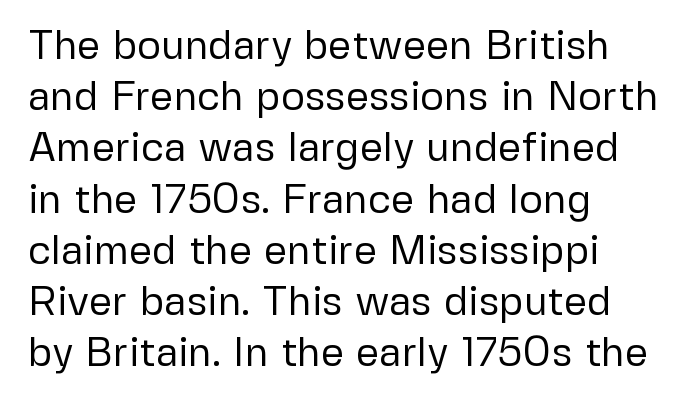
Q: Is the text bold? A: No.
Q: Is the text italic (slanted)? A: No, it is upright.
Q: Is the typeface a serif or a sans-serif typeface? A: Sans-serif.
Q: Is the text underlined? A: No.
Q: How is the paragraph aligned? A: Left-aligned.
Q: Is the spacing between letters normal or unusually wide? A: Normal.
Q: Is the spacing between lines tight, normal or loose? A: Normal.
Q: Width (condensed, normal, or wide)? A: Normal.
Q: Stroke contrast? A: Low.
Q: x-height? A: Medium.
Q: Monospaced? A: No.
